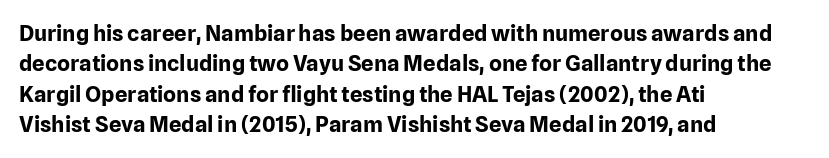
The paragraph shown leans on its left margin. The glyphs have the mass of a bold cut. How are the letters spaced? Ordinarily, with no added tracking. This sample uses an upright cut, with every glyph sitting square on the baseline.
